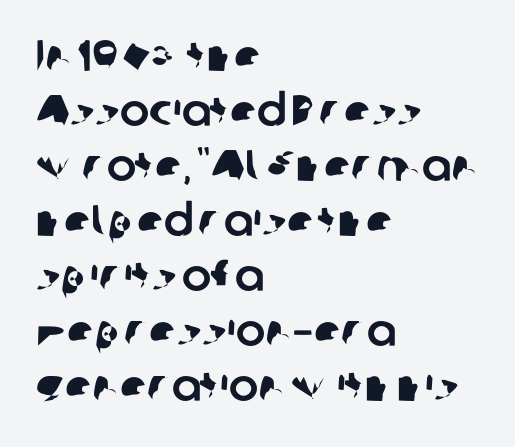
The image shows 44 px sans-serif type; set left-aligned, normal line spacing (1.25x), normal letter spacing, not underlined; low stroke contrast and a medium x-height.
